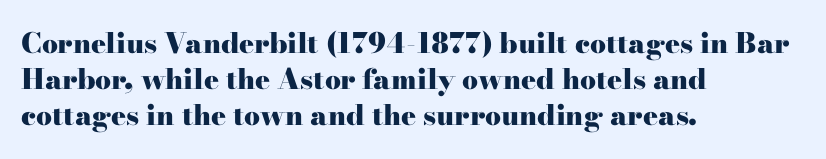
{"serif": "yes", "italic": "no", "bold": "yes", "weight": "heavy", "width": "wide", "stroke_contrast": "high", "x_height": "small", "monospaced": "no", "underline": "no", "align": "left", "line_spacing": "normal", "line_spacing_ratio": 1.29, "letter_spacing": "normal", "letter_spacing_em": 0.0, "glyph_px": 28}
